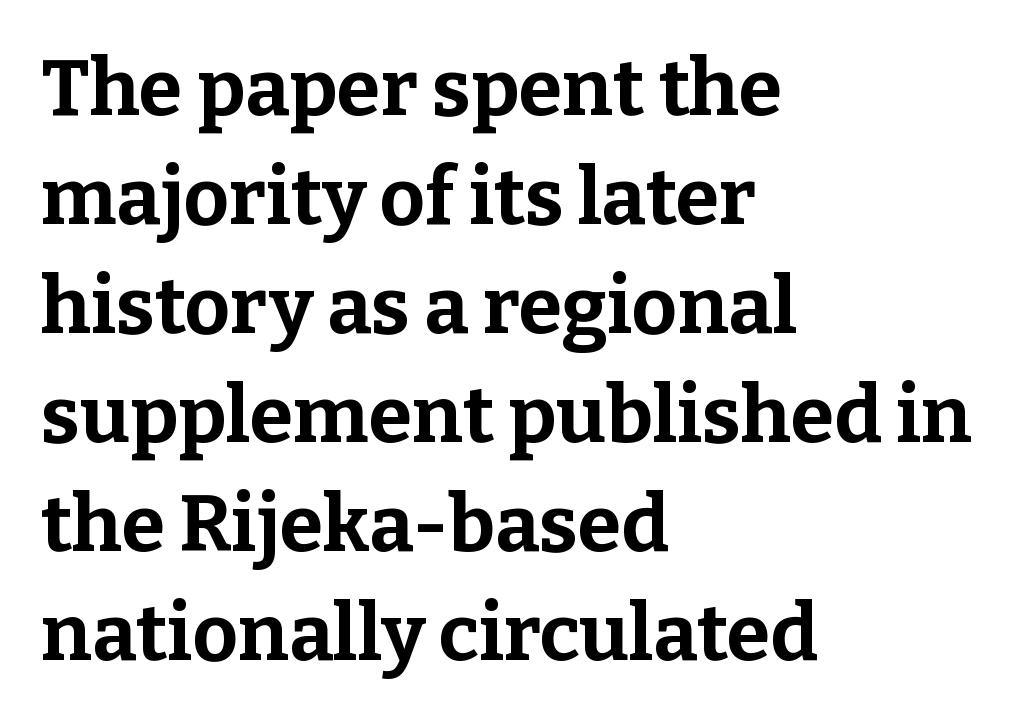
Q: Is the text bold? A: Yes.
Q: Is the text italic (slanted)? A: No, it is upright.
Q: Is the typeface a serif or a sans-serif typeface? A: Serif.
Q: Is the text underlined? A: No.
Q: How is the paragraph aligned? A: Left-aligned.
Q: Is the spacing between letters normal or unusually wide? A: Normal.
Q: Is the spacing between lines tight, normal or loose? A: Normal.
Q: Width (condensed, normal, or wide)? A: Normal.
Q: Stroke contrast? A: Low.
Q: x-height? A: Medium.
Q: Monospaced? A: No.
